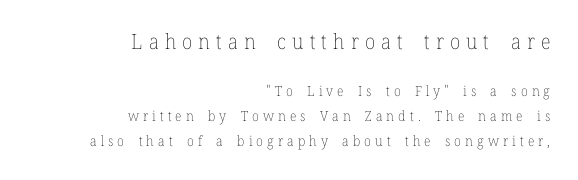
The image shows 21 px text type, upright; set right-aligned, line spacing 1.78x, unusually wide letter spacing (+0.29 em), not underlined; the first (top) block is 1.5x larger.
